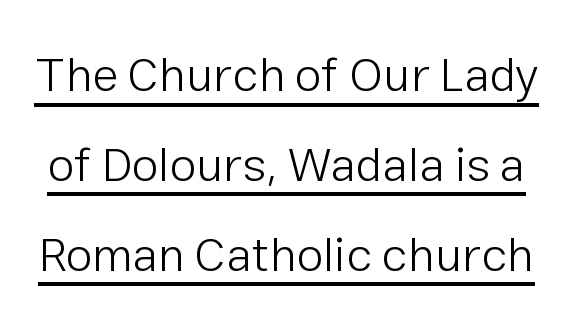
{"serif": "no", "italic": "no", "bold": "no", "weight": "light", "width": "normal", "stroke_contrast": "low", "x_height": "medium", "monospaced": "no", "underline": "yes", "line_spacing_ratio": 1.87, "letter_spacing": "normal", "letter_spacing_em": 0.0, "glyph_px": 48}
